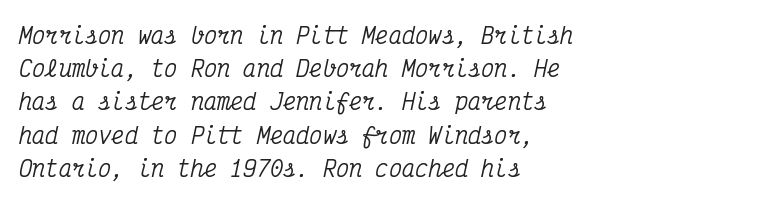
Q: Is the text italic (slanted)? A: Yes, it leans right by about 12 degrees.
Q: Is the text underlined? A: No.
Q: How is the paragraph aligned? A: Left-aligned.
Q: Is the spacing between letters normal or unusually wide? A: Normal.
Q: Is the spacing between lines tight, normal or loose? A: Normal.
